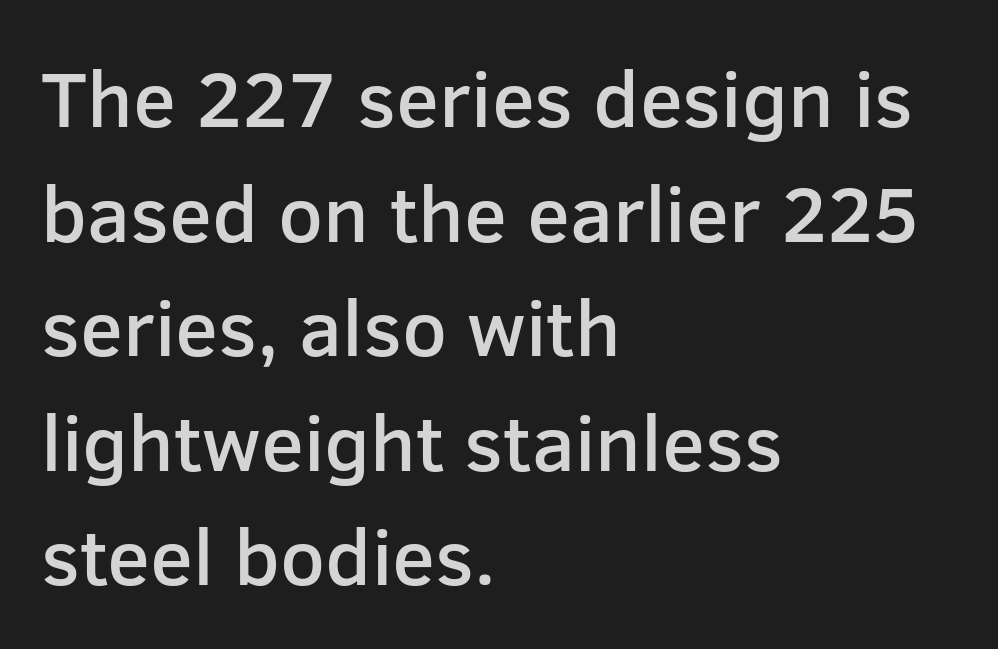
The image shows 79 px semibold sans-serif type, upright; set left-aligned, normal line spacing (1.45x), normal letter spacing, not underlined; low stroke contrast and a medium x-height.
